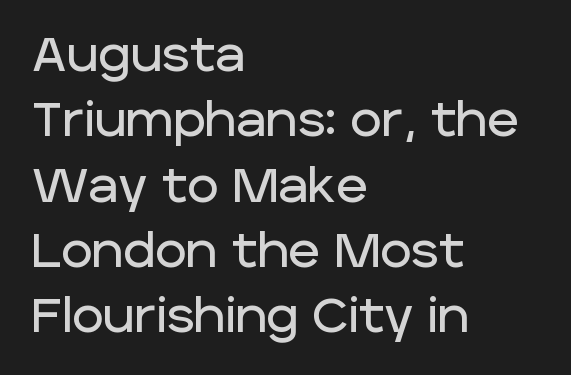
Horizontal bands of white between lines are of average thickness. Compared with a centered layout, this one pins lines to the left instead. A typesetter would call this zero additional tracking. You could not count columns in this text — the font is proportionally spaced. A clean baseline with only descenders dipping below it.
